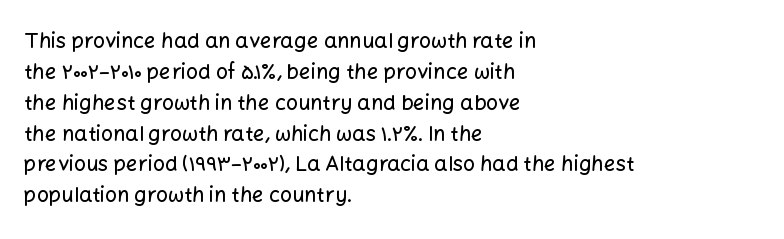
There is no visible air inserted between adjacent glyphs. Alignment: flush left. The words here are not underlined. The axis of the letterforms is exactly vertical. The designer left line spacing at the default.
